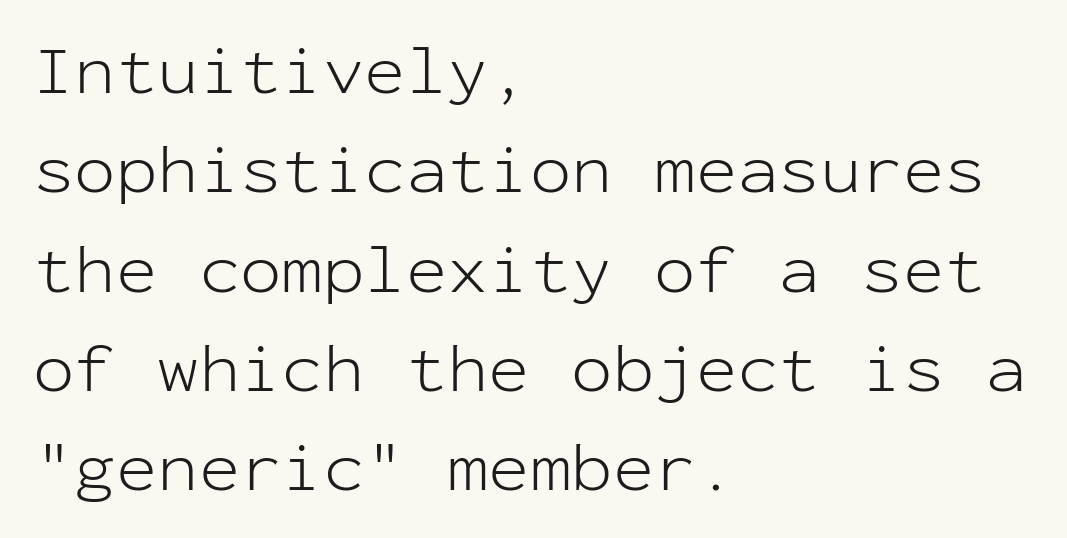
Q: Is the text bold? A: No.
Q: Is the text italic (slanted)? A: No, it is upright.
Q: Is the typeface a serif or a sans-serif typeface? A: Sans-serif.
Q: Is the text underlined? A: No.
Q: How is the paragraph aligned? A: Left-aligned.
Q: Is the spacing between letters normal or unusually wide? A: Normal.
Q: Is the spacing between lines tight, normal or loose? A: Normal.
Q: Width (condensed, normal, or wide)? A: Normal.
Q: Stroke contrast? A: Low.
Q: x-height? A: Medium.
Q: Monospaced? A: Yes.
